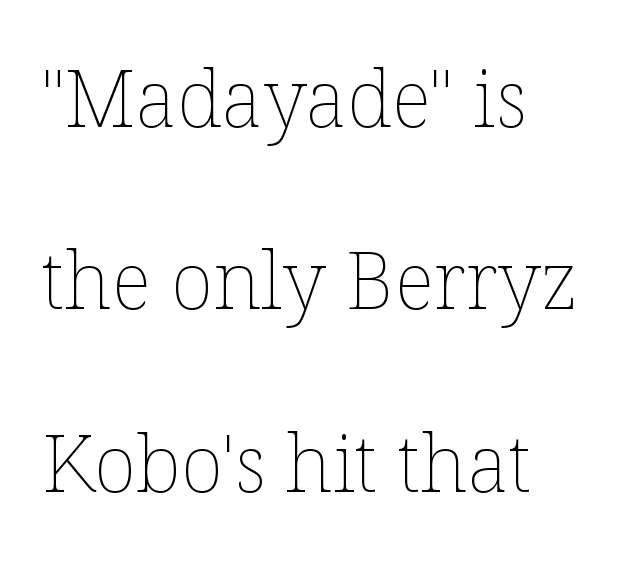
Vertical spacing — loose. Between one letter and the next there's only the usual sliver of space. The string is rendered with underlining switched off. No extra ink here — the face is not bold. Think of a printed novel: that variable character pitch is what you see here. Ordinary non-slanted type is in use.
